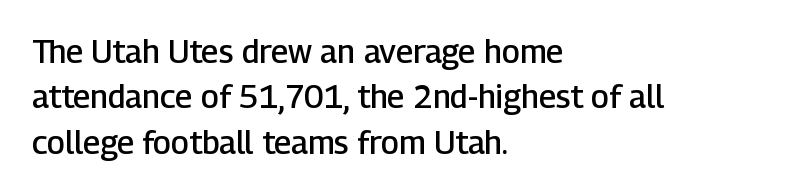
The image shows 32 px semibold sans-serif type, upright; set left-aligned, normal line spacing (1.42x), normal letter spacing, not underlined; low stroke contrast and a medium x-height.
